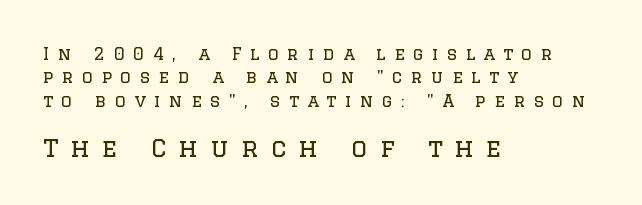
Q: Is the text bold? A: No.
Q: Is the text italic (slanted)? A: No, it is upright.
Q: Is the text underlined? A: No.
Q: How is the paragraph aligned? A: Left-aligned.
Q: Is the spacing between letters normal or unusually wide? A: Unusually wide.
Q: Is the spacing between lines tight, normal or loose? A: Normal.
Q: Which block of text is set in a larger size, the first (top) or the second (bottom)? A: The second (bottom) one.
